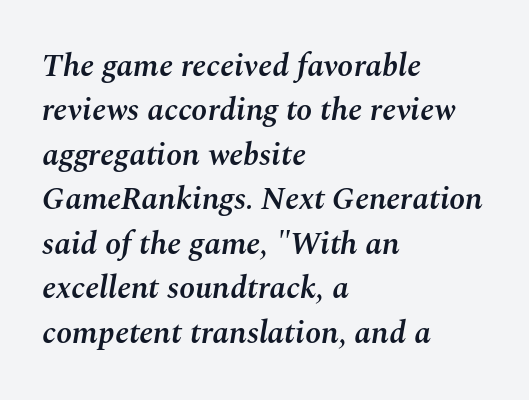
The image shows 32 px semibold type, italic (leaning right); set left-aligned, normal line spacing (1.39x), normal letter spacing, not underlined; medium stroke contrast and a medium x-height.
